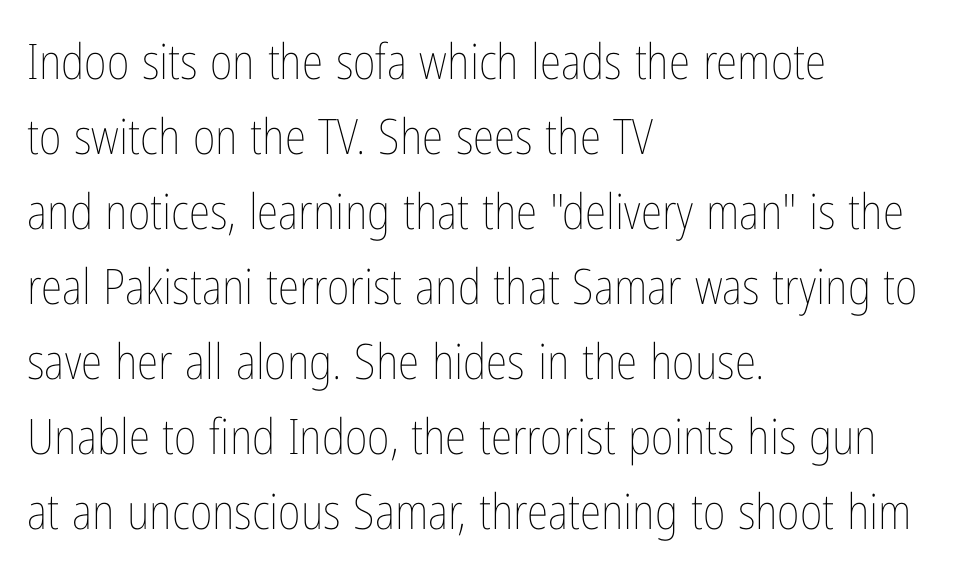
The image shows 49 px thin, condensed type, upright; set left-aligned, normal line spacing (1.53x), normal letter spacing, not underlined; low stroke contrast and a medium x-height.
